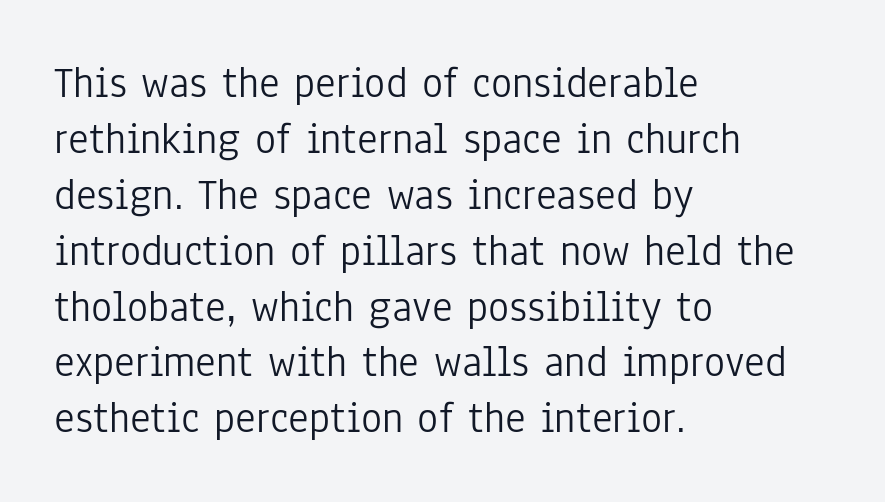
The image shows 44 px light, condensed sans-serif type, upright; set left-aligned, normal line spacing (1.27x), normal letter spacing, not underlined; low stroke contrast and a medium x-height.
